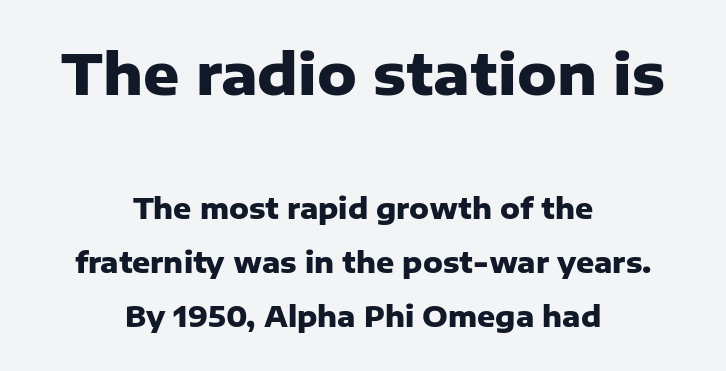
Q: Is the text bold? A: Yes.
Q: Is the text italic (slanted)? A: No, it is upright.
Q: Is the typeface a serif or a sans-serif typeface? A: Sans-serif.
Q: Is the text underlined? A: No.
Q: How is the paragraph aligned? A: Centered.
Q: Is the spacing between letters normal or unusually wide? A: Normal.
Q: Is the spacing between lines tight, normal or loose? A: Loose.
Q: Which block of text is set in a larger size, the first (top) or the second (bottom)? A: The first (top) one.
Q: Width (condensed, normal, or wide)? A: Normal.
Q: Stroke contrast? A: Low.
Q: x-height? A: Medium.
Q: Monospaced? A: No.
